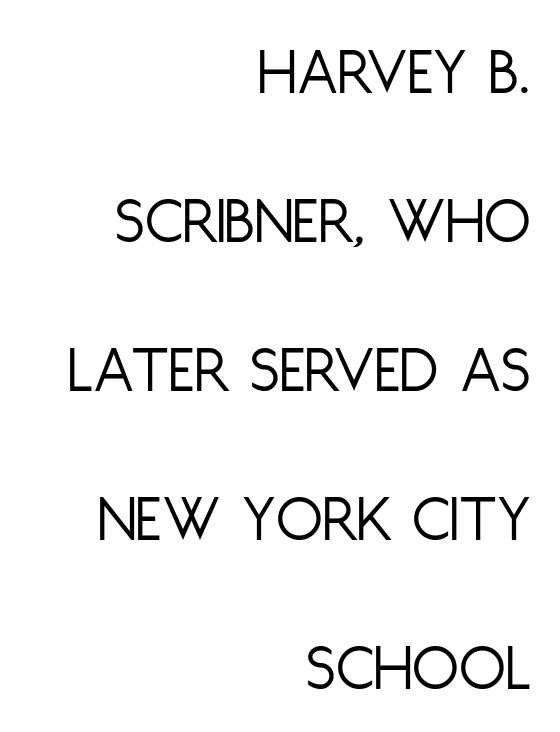
Q: Is the text bold? A: No.
Q: Is the text italic (slanted)? A: No, it is upright.
Q: Is the typeface a serif or a sans-serif typeface? A: Sans-serif.
Q: Is the text underlined? A: No.
Q: How is the paragraph aligned? A: Right-aligned.
Q: Is the spacing between letters normal or unusually wide? A: Normal.
Q: Is the spacing between lines tight, normal or loose? A: Loose.
Q: Width (condensed, normal, or wide)? A: Condensed.
Q: Stroke contrast? A: Low.
Q: x-height? A: Large.
Q: Monospaced? A: No.
